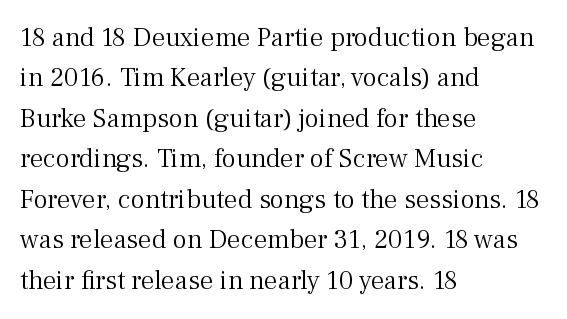
The passage shown stacks its lines at a standard gap. Students, note that the glyphs here touch the page at normal intervals. This reads as an unemphasized weight, regular at the heaviest. Typeset ragged right — the left edge is the straight one. No italicization has been applied; the sample stays upright.
